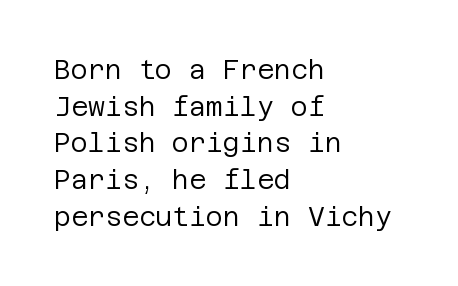
Q: Is the text bold? A: No.
Q: Is the text italic (slanted)? A: No, it is upright.
Q: Is the text underlined? A: No.
Q: How is the paragraph aligned? A: Left-aligned.
Q: Is the spacing between letters normal or unusually wide? A: Normal.
Q: Is the spacing between lines tight, normal or loose? A: Normal.
